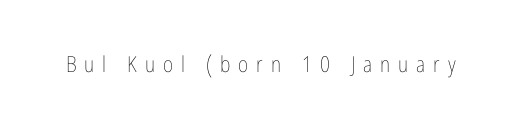
The image shows 22 px text type, upright; set unusually wide letter spacing (+0.36 em), not underlined.
